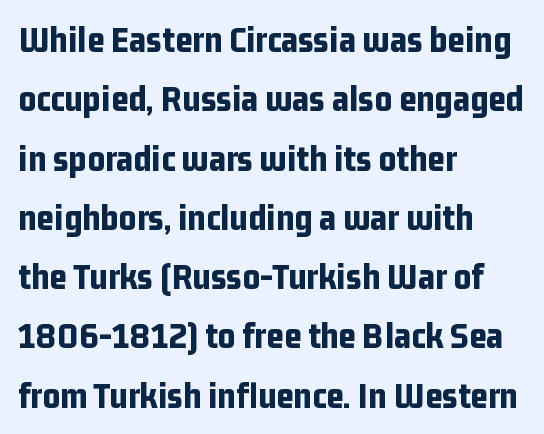
{"serif": "no", "italic": "no", "bold": "yes", "weight": "bold", "width": "condensed", "stroke_contrast": "low", "x_height": "medium", "monospaced": "no", "underline": "no", "align": "left", "line_spacing": "normal", "line_spacing_ratio": 1.56, "letter_spacing": "normal", "letter_spacing_em": 0.0, "glyph_px": 38}
